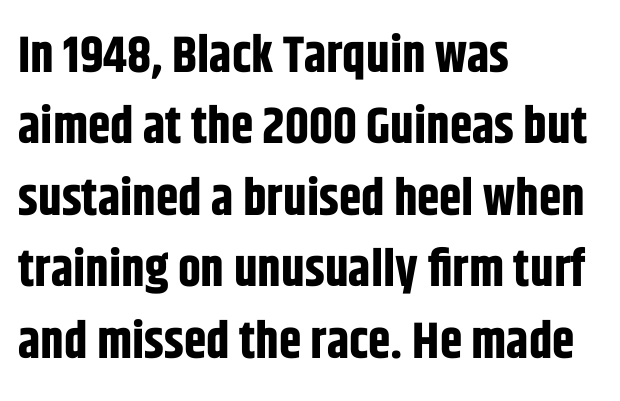
Caption: standard tracking, unaltered. Notice how descenders clear the ascenders below comfortably — that's standard leading. Layout note: lines flush left. The face used here is proportionally spaced, like ordinary book or web type.
